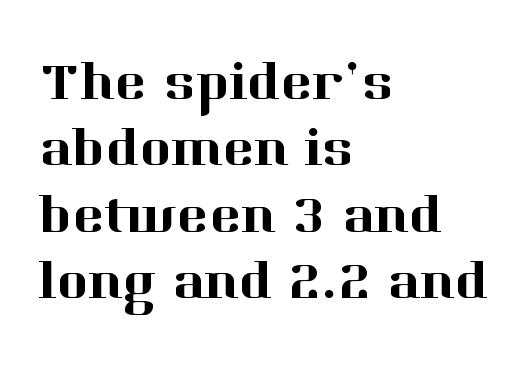
{"serif": "yes", "italic": "no", "width": "normal", "stroke_contrast": "high", "x_height": "medium", "monospaced": "no", "underline": "no", "align": "left", "line_spacing_ratio": 1.23, "letter_spacing": "normal", "letter_spacing_em": 0.0, "glyph_px": 54}
